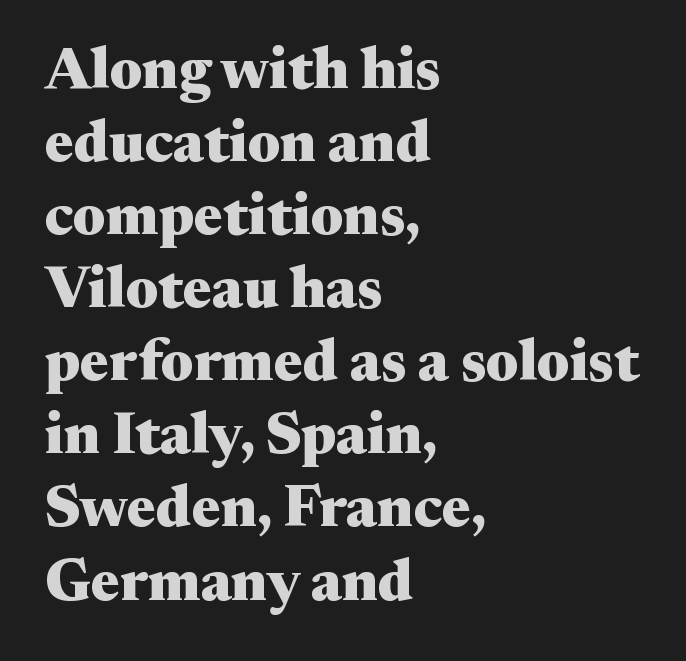
The designer went with a serif here, giving each stem small feet. Reading down the block, your eye returns to a fixed left position each line. Weight: bold. Quick note: interline space is typical. Looks like regular typesetting: each glyph gets only the width it needs. Words float on clear page, feet unadorned.
